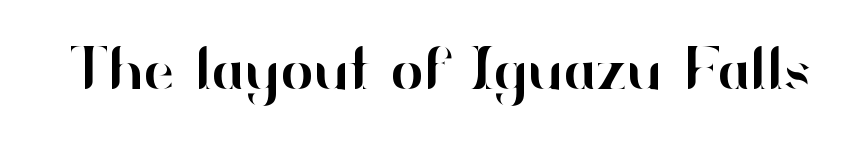
Check the space under the baseline: it is left empty. This is roman type, the default non-slanted kind. The passage shown is typeset with a sans-serif family. There is no visible air inserted between adjacent glyphs.
